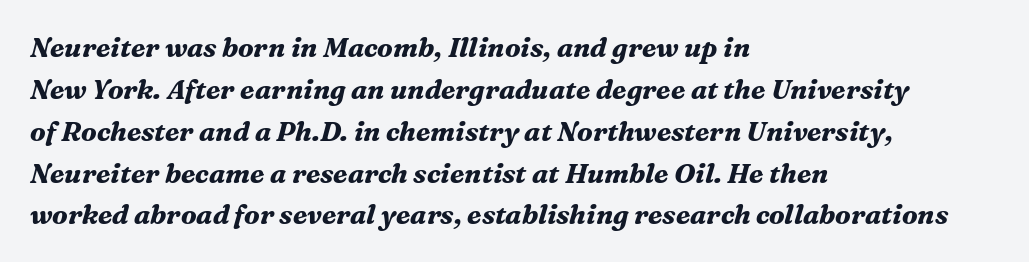
Q: Is the text bold? A: Yes.
Q: Is the text italic (slanted)? A: Yes, it leans right by about 16 degrees.
Q: Is the text underlined? A: No.
Q: How is the paragraph aligned? A: Left-aligned.
Q: Is the spacing between letters normal or unusually wide? A: Normal.
Q: Is the spacing between lines tight, normal or loose? A: Normal.
